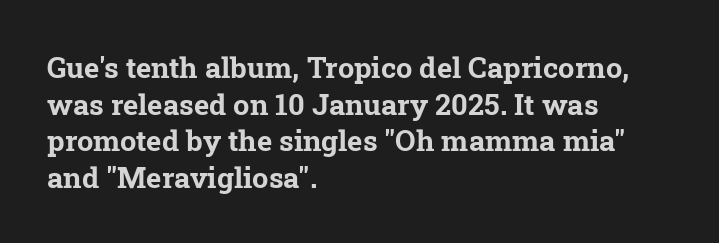
{"serif": "yes", "bold": "yes", "weight": "bold", "width": "normal", "stroke_contrast": "low", "x_height": "medium", "monospaced": "no", "underline": "no", "align": "left", "line_spacing": "normal", "line_spacing_ratio": 1.26, "letter_spacing": "normal", "letter_spacing_em": 0.0, "glyph_px": 29}
